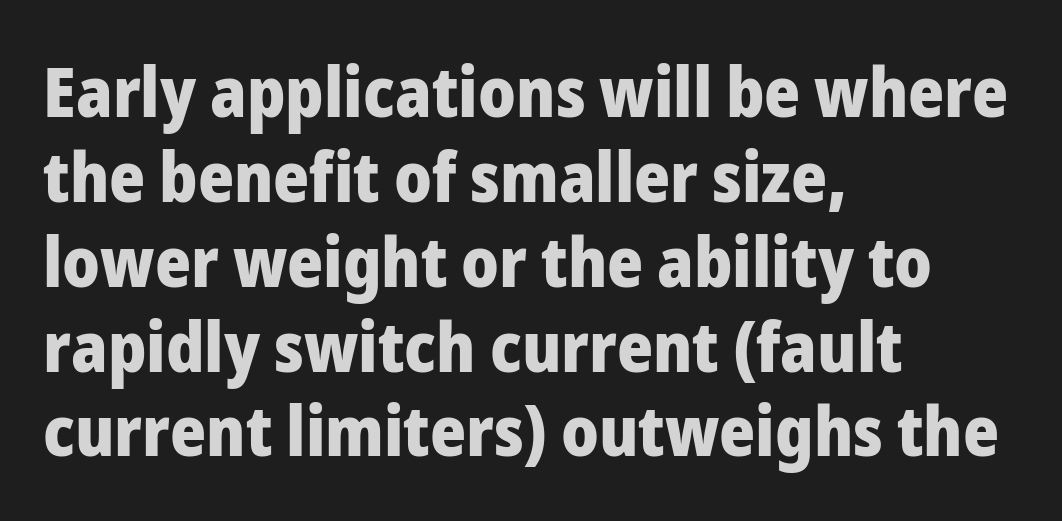
Does the weight exceed regular? Yes, all the way to bold. These lines are composed in type without serifs. Ordinary non-slanted type is in use. The letters advance in unequal steps, a hallmark of proportional type.
